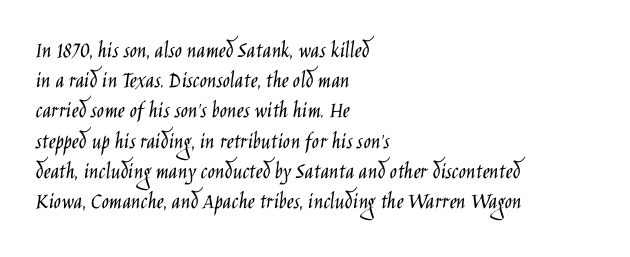
Q: Is the text bold? A: No.
Q: Is the text italic (slanted)? A: Yes.
Q: Is the text underlined? A: No.
Q: How is the paragraph aligned? A: Left-aligned.
Q: Is the spacing between letters normal or unusually wide? A: Normal.
Q: Is the spacing between lines tight, normal or loose? A: Normal.
